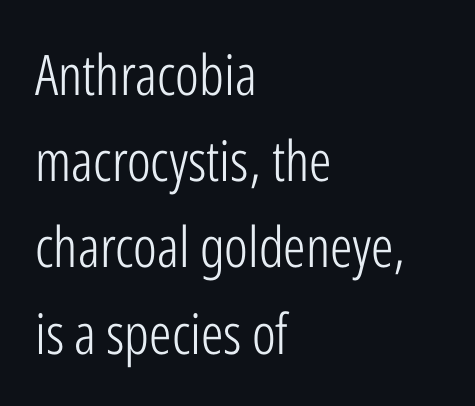
{"serif": "no", "italic": "no", "bold": "no", "weight": "light", "width": "condensed", "stroke_contrast": "low", "x_height": "medium", "monospaced": "no", "underline": "no", "align": "left", "line_spacing": "normal", "line_spacing_ratio": 1.54, "letter_spacing": "normal", "letter_spacing_em": 0.0, "glyph_px": 56}
